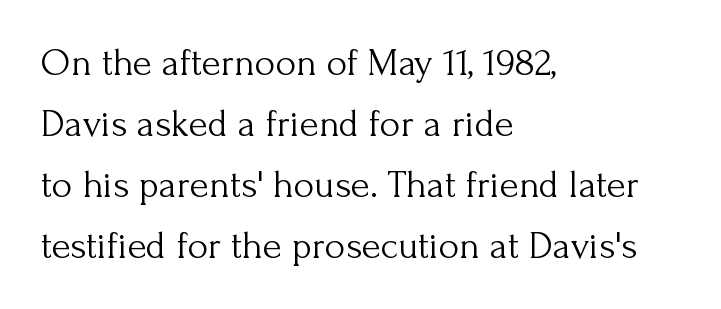
{"serif": "yes", "italic": "no", "bold": "no", "weight": "light", "width": "normal", "stroke_contrast": "medium", "x_height": "small", "monospaced": "no", "underline": "no", "align": "left", "line_spacing": "normal", "line_spacing_ratio": 1.56, "letter_spacing": "normal", "letter_spacing_em": 0.0, "glyph_px": 39}
